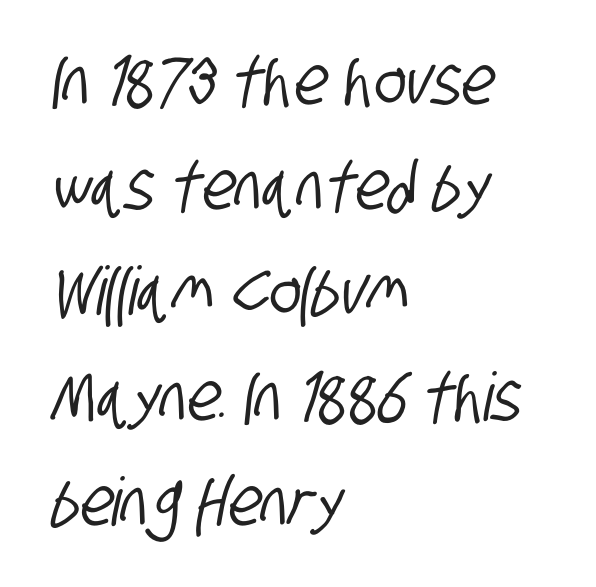
{"serif": "no", "width": "condensed", "stroke_contrast": "low", "x_height": "large", "monospaced": "no", "underline": "no", "align": "left", "line_spacing": "normal", "line_spacing_ratio": 1.57, "letter_spacing": "normal", "letter_spacing_em": 0.0, "glyph_px": 67}
